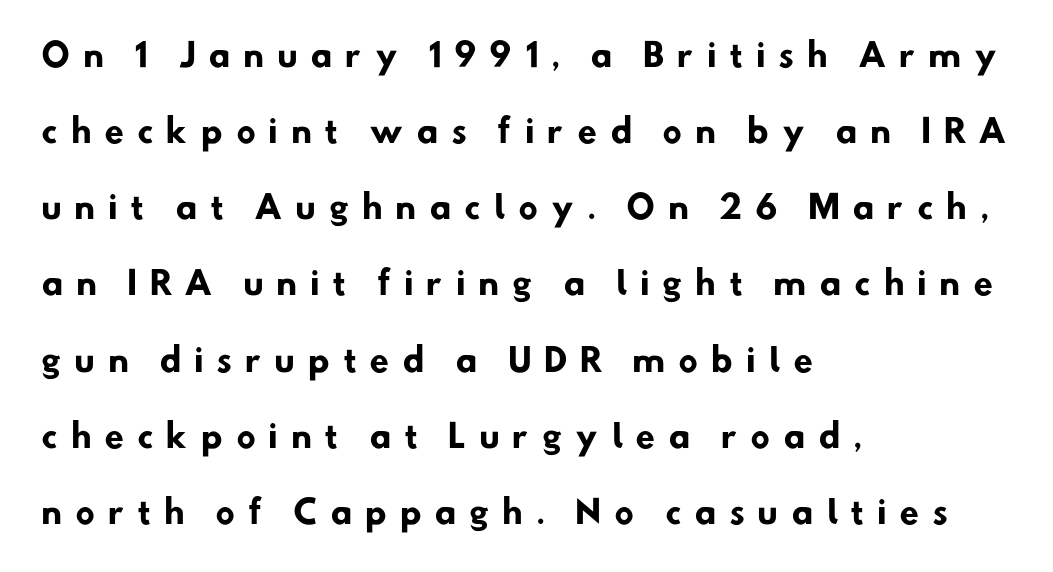
Q: Is the text bold? A: Yes.
Q: Is the typeface a serif or a sans-serif typeface? A: Sans-serif.
Q: Is the text underlined? A: No.
Q: How is the paragraph aligned? A: Left-aligned.
Q: Is the spacing between letters normal or unusually wide? A: Unusually wide.
Q: Is the spacing between lines tight, normal or loose? A: Loose.
Q: Width (condensed, normal, or wide)? A: Normal.
Q: Stroke contrast? A: Low.
Q: x-height? A: Small.
Q: Monospaced? A: No.
